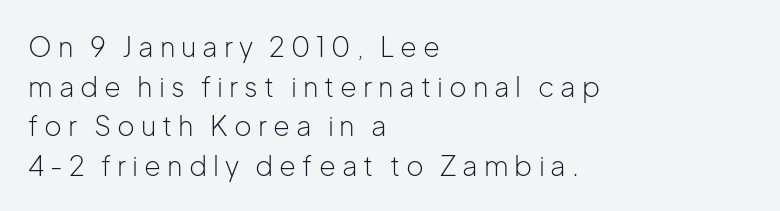
These lines were composed using upright roman letters. Stems and bowls with no extra thickness — not bold. Has an underline been added? It has not. This sample is left-justified, so line endings fall wherever the words run out.
